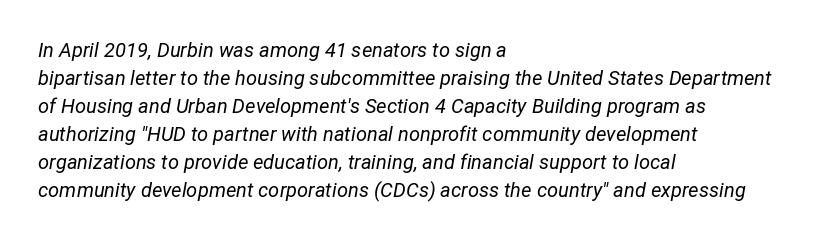
Q: Is the text bold? A: No.
Q: Is the text italic (slanted)? A: Yes, it leans right by about 12 degrees.
Q: Is the text underlined? A: No.
Q: How is the paragraph aligned? A: Left-aligned.
Q: Is the spacing between letters normal or unusually wide? A: Normal.
Q: Is the spacing between lines tight, normal or loose? A: Normal.
